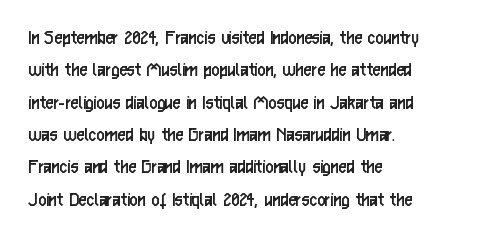
Q: Is the text bold? A: No.
Q: Is the text italic (slanted)? A: No, it is upright.
Q: Is the text underlined? A: No.
Q: How is the paragraph aligned? A: Left-aligned.
Q: Is the spacing between letters normal or unusually wide? A: Normal.
Q: Is the spacing between lines tight, normal or loose? A: Normal.
